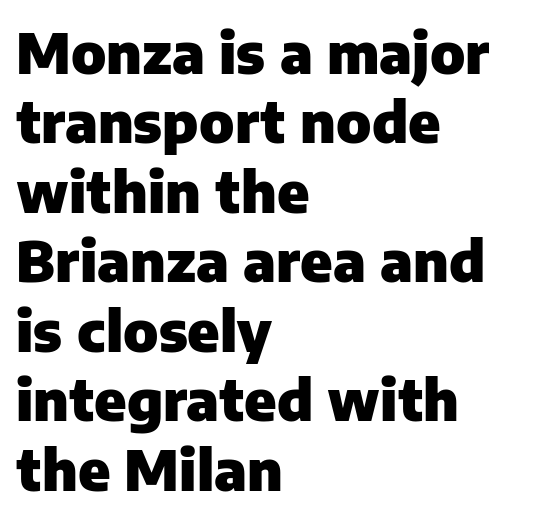
Q: Is the text bold? A: Yes.
Q: Is the text italic (slanted)? A: No, it is upright.
Q: Is the typeface a serif or a sans-serif typeface? A: Sans-serif.
Q: Is the text underlined? A: No.
Q: How is the paragraph aligned? A: Left-aligned.
Q: Is the spacing between letters normal or unusually wide? A: Normal.
Q: Width (condensed, normal, or wide)? A: Normal.
Q: Stroke contrast? A: Low.
Q: x-height? A: Medium.
Q: Monospaced? A: No.
